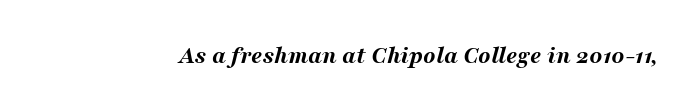
Q: Is the text bold? A: Yes.
Q: Is the text italic (slanted)? A: Yes, it leans right by about 16 degrees.
Q: Is the text underlined? A: No.
Q: Is the spacing between letters normal or unusually wide? A: Normal.
